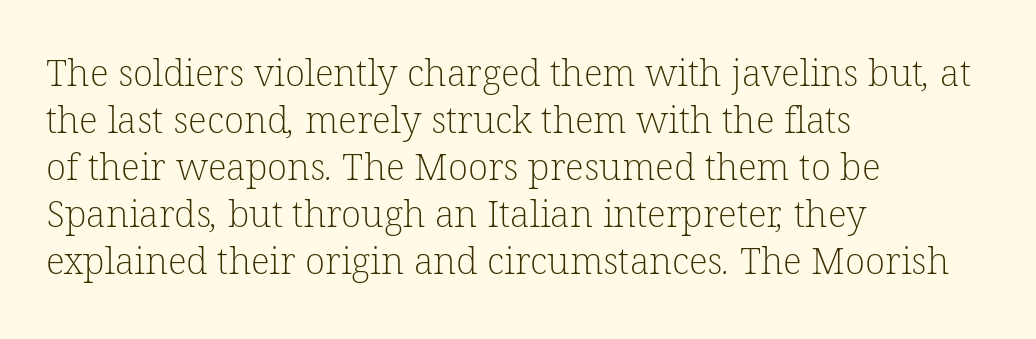
The image shows 37 px light serif type; set left-aligned, normal line spacing (1.27x), normal letter spacing, not underlined; low stroke contrast and a medium x-height.
